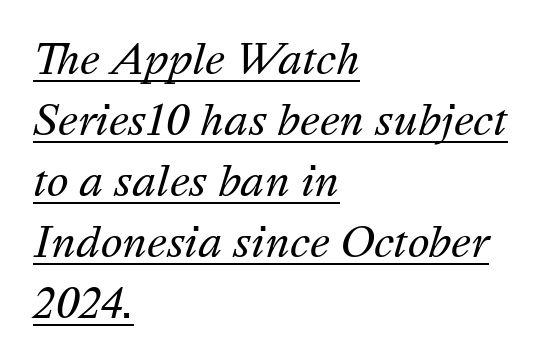
Q: Is the text bold? A: No.
Q: Is the text italic (slanted)? A: Yes, it leans right by about 16 degrees.
Q: Is the text underlined? A: Yes.
Q: How is the paragraph aligned? A: Left-aligned.
Q: Is the spacing between letters normal or unusually wide? A: Normal.
Q: Is the spacing between lines tight, normal or loose? A: Normal.
Q: Width (condensed, normal, or wide)? A: Normal.
Q: Stroke contrast? A: Medium.
Q: x-height? A: Medium.
Q: Monospaced? A: No.
